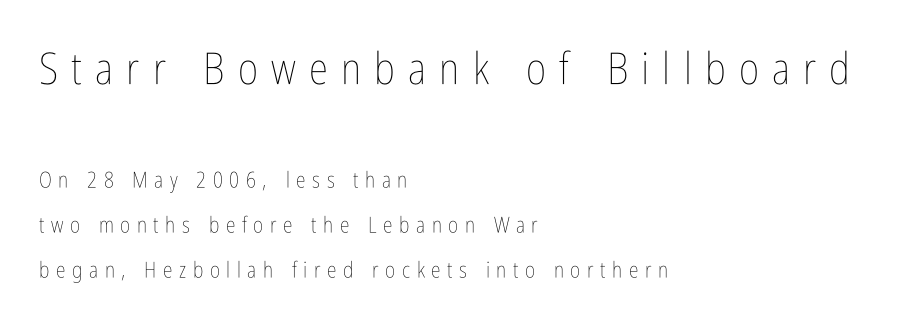
{"italic": "no", "bold": "no", "weight": "thin", "width": "condensed", "stroke_contrast": "low", "x_height": "medium", "monospaced": "no", "underline": "no", "align": "left", "line_spacing": "loose", "line_spacing_ratio": 2.06, "letter_spacing": "wide", "letter_spacing_em": 0.3, "larger_block": "first", "size_ratio": 2.0, "glyph_px": 44}
